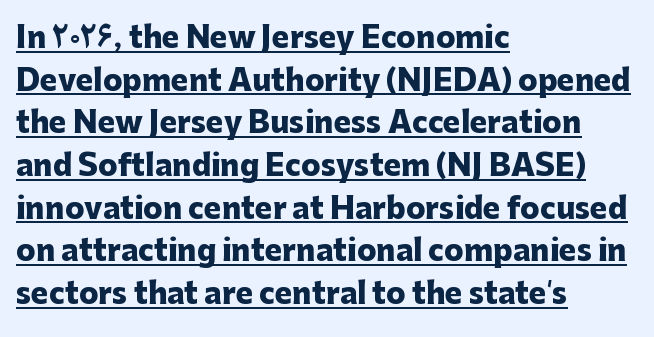
{"serif": "no", "italic": "no", "bold": "yes", "weight": "heavy", "width": "normal", "stroke_contrast": "low", "x_height": "medium", "monospaced": "no", "underline": "yes", "align": "left", "line_spacing": "normal", "line_spacing_ratio": 1.47, "letter_spacing": "normal", "letter_spacing_em": 0.0, "glyph_px": 29}
